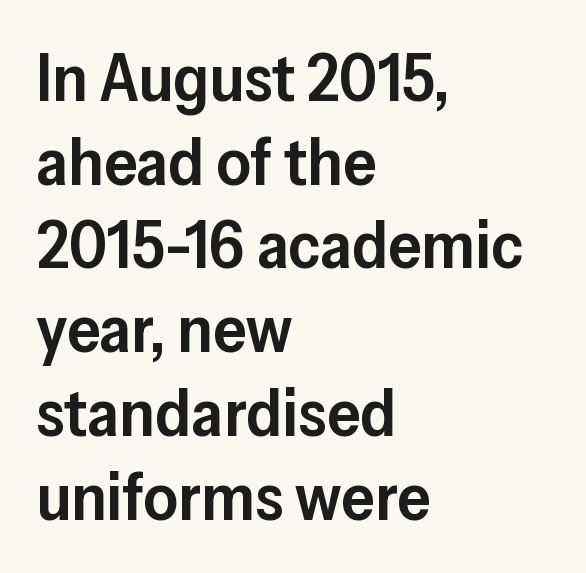
The image shows 67 px semibold sans-serif type, upright; set left-aligned, normal line spacing (1.25x), normal letter spacing, not underlined; low stroke contrast and a medium x-height.
